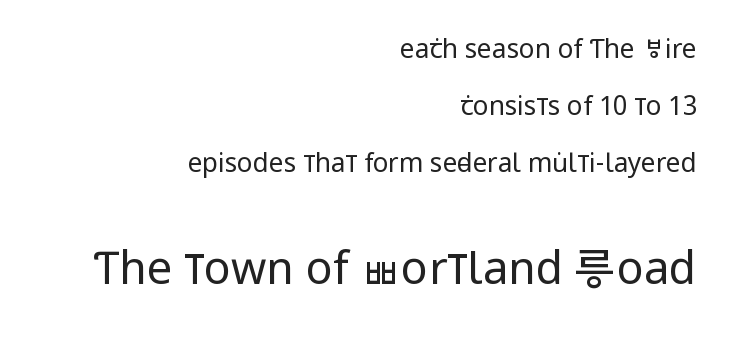
The letters stand straight up with perfectly vertical stems. The text block is weighted toward the right margin, trailing off unevenly leftward. The emphasis by scale lands on block number two, below. The face used here is rendered with its standard letterfit. Bare-footed words on every line.
